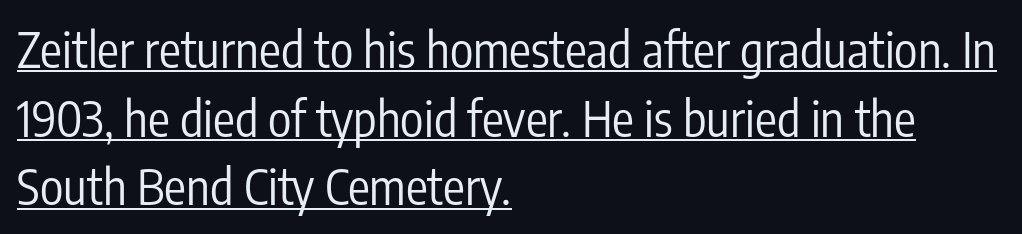
{"serif": "no", "italic": "no", "bold": "no", "weight": "regular", "width": "condensed", "stroke_contrast": "low", "x_height": "medium", "monospaced": "no", "underline": "yes", "align": "left", "line_spacing": "normal", "line_spacing_ratio": 1.4, "letter_spacing": "normal", "letter_spacing_em": 0.0, "glyph_px": 49}
